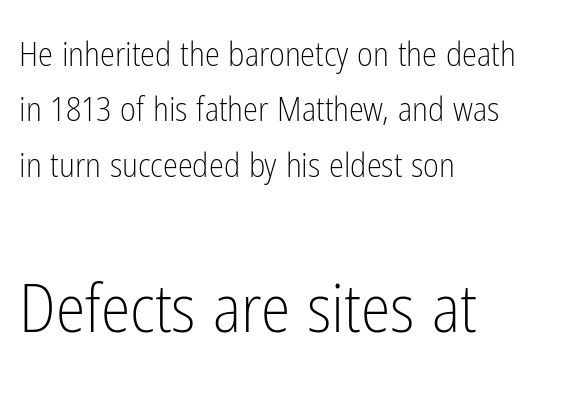
The image shows 67 px light, condensed sans-serif type, upright; set left-aligned, normal line spacing (1.63x), normal letter spacing, not underlined; the second (bottom) block is 1.97x larger; low stroke contrast and a medium x-height.
